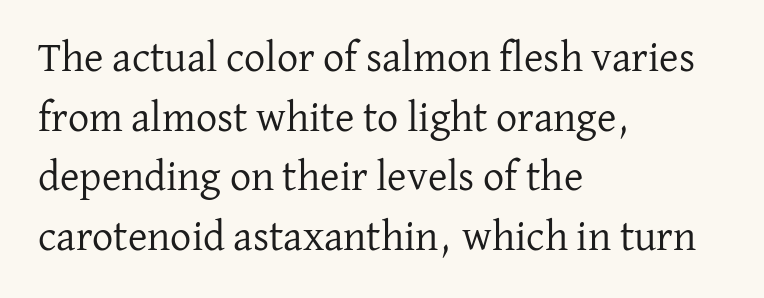
Q: Is the text bold? A: No.
Q: Is the text italic (slanted)? A: No, it is upright.
Q: Is the typeface a serif or a sans-serif typeface? A: Serif.
Q: Is the text underlined? A: No.
Q: How is the paragraph aligned? A: Left-aligned.
Q: Is the spacing between letters normal or unusually wide? A: Normal.
Q: Is the spacing between lines tight, normal or loose? A: Normal.
Q: Width (condensed, normal, or wide)? A: Normal.
Q: Stroke contrast? A: Low.
Q: x-height? A: Medium.
Q: Monospaced? A: No.
